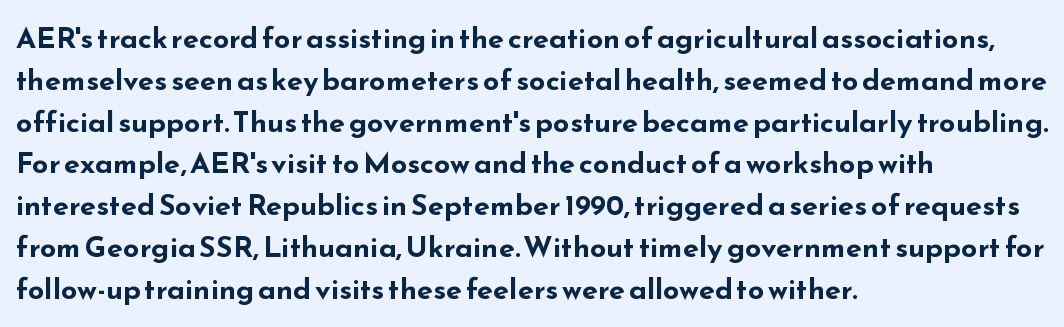
The image shows 29 px bold, wide sans-serif type, upright; set left-aligned, normal line spacing (1.44x), normal letter spacing, not underlined; low stroke contrast and a small x-height.
